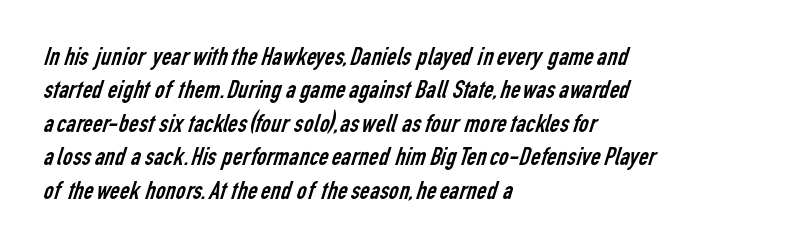
The image shows 27 px text type; set left-aligned, line spacing 1.24x, normal letter spacing, not underlined.
